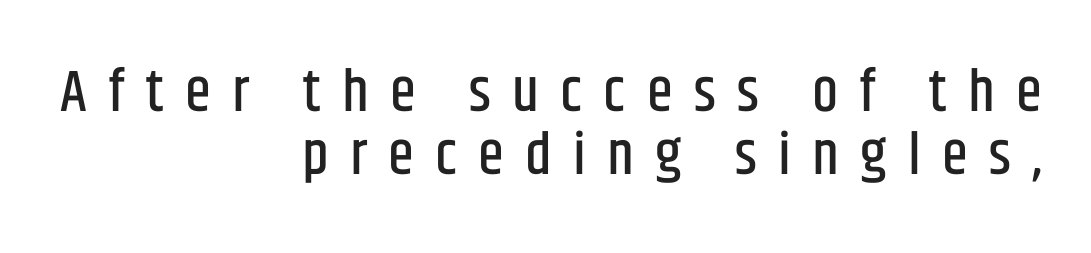
Tightly led — the rows are bunched. The strip under each line holds only bare page. Substantial extra tracking has been applied to these lines. The setting favours the right margin, as signatures and pull-quotes sometimes do.
